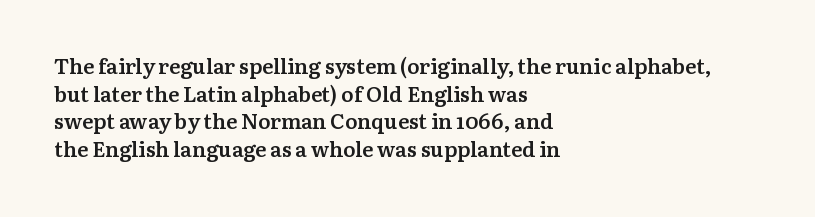
Q: Is the text bold? A: Semi-bold.
Q: Is the text italic (slanted)? A: No, it is upright.
Q: Is the text underlined? A: No.
Q: How is the paragraph aligned? A: Left-aligned.
Q: Is the spacing between letters normal or unusually wide? A: Normal.
Q: Is the spacing between lines tight, normal or loose? A: Normal.
